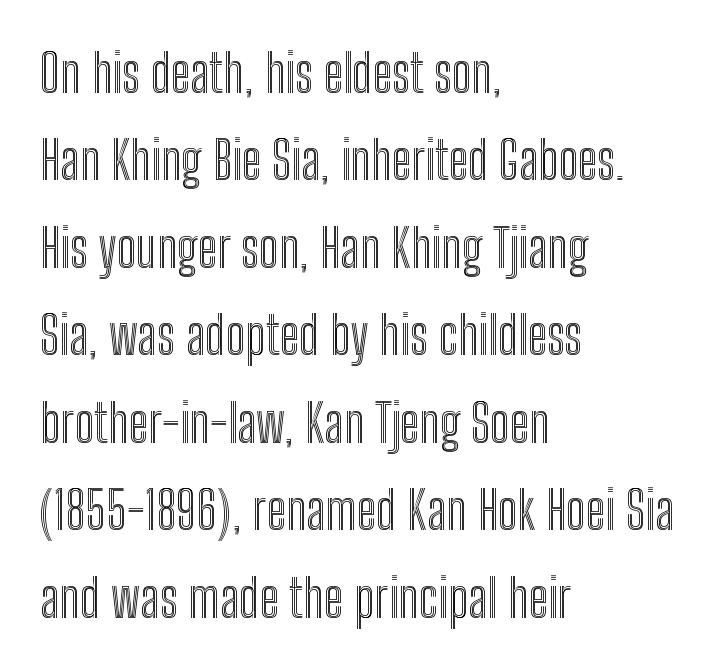
Q: Is the text italic (slanted)? A: No, it is upright.
Q: Is the text underlined? A: No.
Q: How is the paragraph aligned? A: Left-aligned.
Q: Is the spacing between letters normal or unusually wide? A: Normal.
Q: Is the spacing between lines tight, normal or loose? A: Normal.
Q: Width (condensed, normal, or wide)? A: Condensed.
Q: x-height? A: Medium.
Q: Monospaced? A: No.
